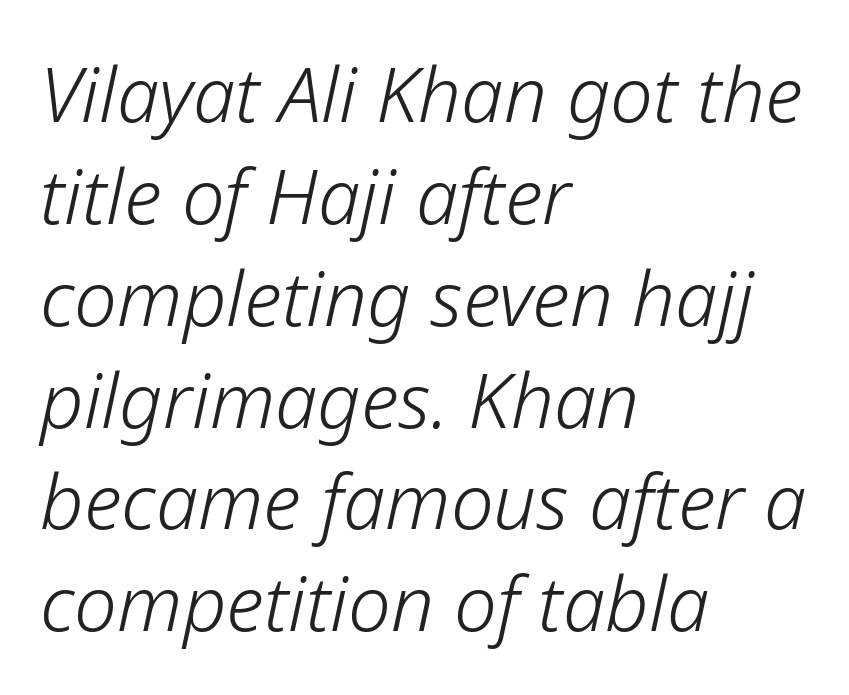
{"italic": "yes", "lean": "right", "slant_degrees": 12, "bold": "no", "weight": "light", "width": "normal", "stroke_contrast": "low", "x_height": "medium", "monospaced": "no", "underline": "no", "align": "left", "line_spacing": "normal", "line_spacing_ratio": 1.34, "letter_spacing": "normal", "letter_spacing_em": 0.0, "glyph_px": 76}
